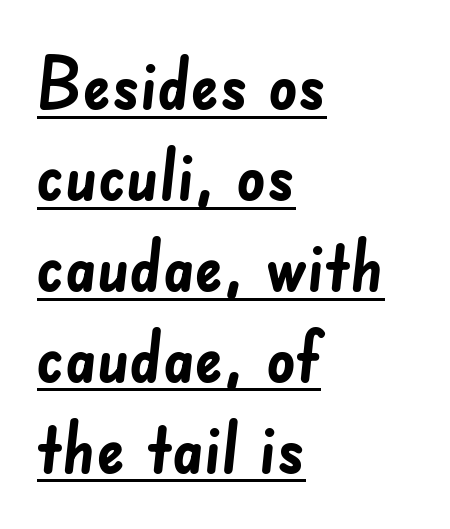
Q: Is the text bold? A: Yes.
Q: Is the typeface a serif or a sans-serif typeface? A: Sans-serif.
Q: Is the text underlined? A: Yes.
Q: How is the paragraph aligned? A: Left-aligned.
Q: Is the spacing between letters normal or unusually wide? A: Normal.
Q: Is the spacing between lines tight, normal or loose? A: Normal.
Q: Width (condensed, normal, or wide)? A: Normal.
Q: Stroke contrast? A: Low.
Q: x-height? A: Small.
Q: Monospaced? A: No.
